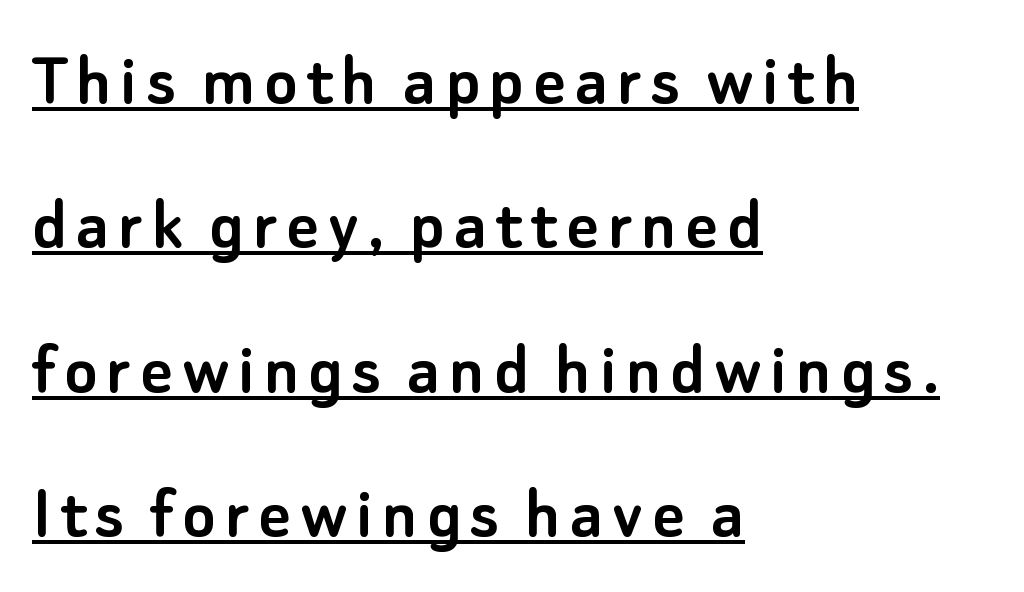
{"serif": "no", "italic": "no", "width": "normal", "stroke_contrast": "low", "x_height": "small", "monospaced": "no", "underline": "yes", "align": "left", "line_spacing_ratio": 1.85, "glyph_px": 78}
